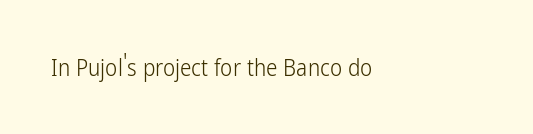
Q: Is the text bold? A: No.
Q: Is the text italic (slanted)? A: No, it is upright.
Q: Is the text underlined? A: No.
Q: How is the paragraph aligned? A: Left-aligned.
Q: Is the spacing between letters normal or unusually wide? A: Normal.
